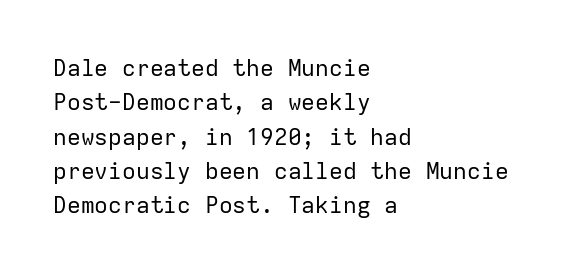
Q: Is the text bold? A: No.
Q: Is the text italic (slanted)? A: No, it is upright.
Q: Is the text underlined? A: No.
Q: How is the paragraph aligned? A: Left-aligned.
Q: Is the spacing between letters normal or unusually wide? A: Normal.
Q: Is the spacing between lines tight, normal or loose? A: Normal.
